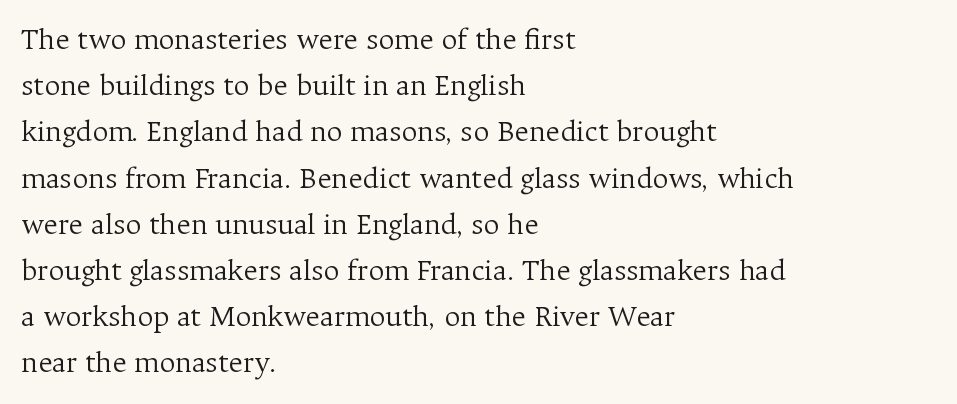
Q: Is the text bold? A: No.
Q: Is the text italic (slanted)? A: No, it is upright.
Q: Is the typeface a serif or a sans-serif typeface? A: Serif.
Q: Is the text underlined? A: No.
Q: How is the paragraph aligned? A: Left-aligned.
Q: Is the spacing between letters normal or unusually wide? A: Normal.
Q: Is the spacing between lines tight, normal or loose? A: Normal.
Q: Width (condensed, normal, or wide)? A: Normal.
Q: Stroke contrast? A: Medium.
Q: x-height? A: Medium.
Q: Monospaced? A: No.
